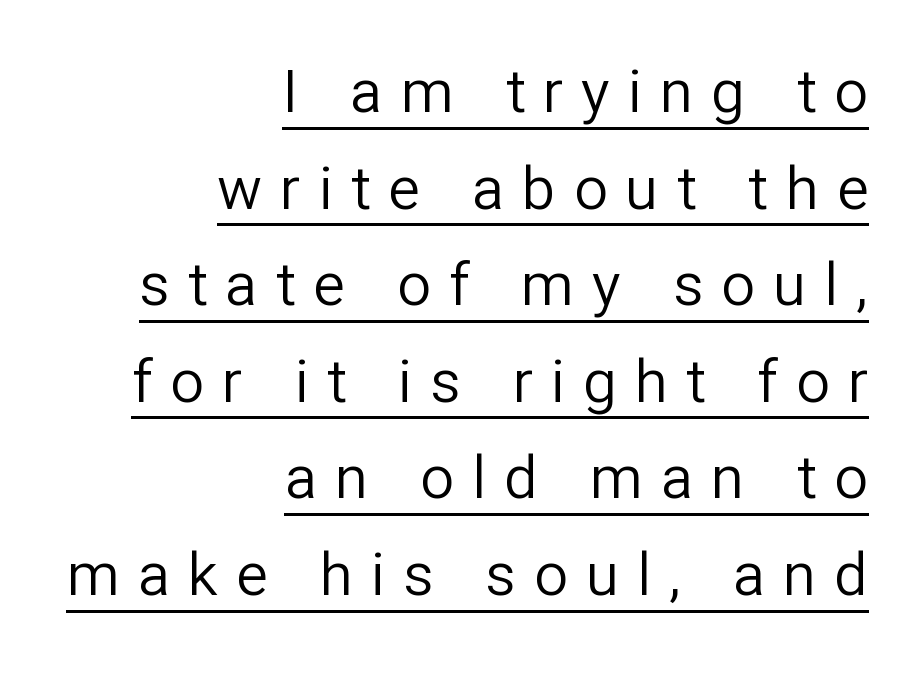
{"serif": "no", "italic": "no", "bold": "no", "weight": "regular", "width": "normal", "stroke_contrast": "low", "x_height": "medium", "monospaced": "no", "underline": "yes", "align": "right", "line_spacing": "normal", "line_spacing_ratio": 1.61, "letter_spacing": "wide", "letter_spacing_em": 0.3, "glyph_px": 60}
